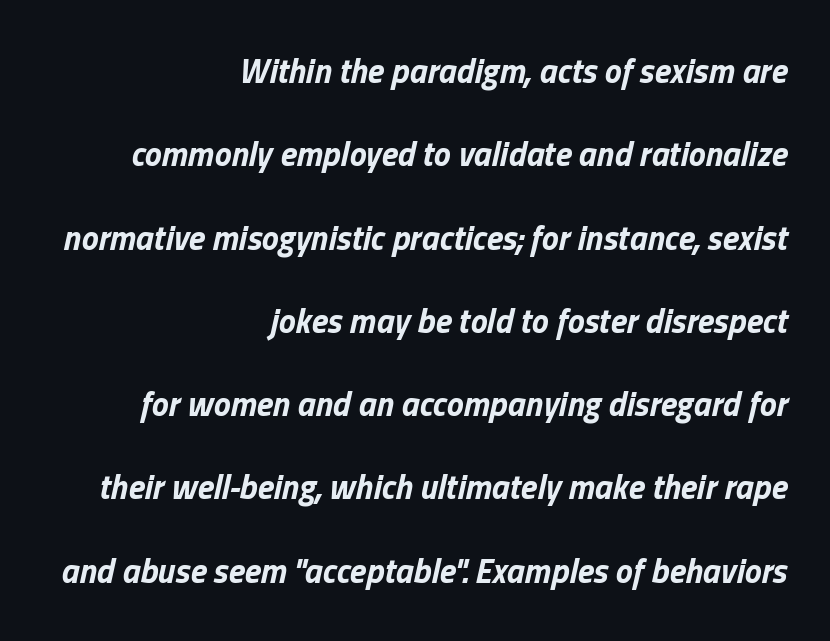
Q: Is the text bold? A: Yes.
Q: Is the text italic (slanted)? A: Yes, it leans right by about 13 degrees.
Q: Is the text underlined? A: No.
Q: How is the paragraph aligned? A: Right-aligned.
Q: Is the spacing between letters normal or unusually wide? A: Normal.
Q: Is the spacing between lines tight, normal or loose? A: Loose.
Q: Width (condensed, normal, or wide)? A: Normal.
Q: Stroke contrast? A: Low.
Q: x-height? A: Medium.
Q: Monospaced? A: No.
